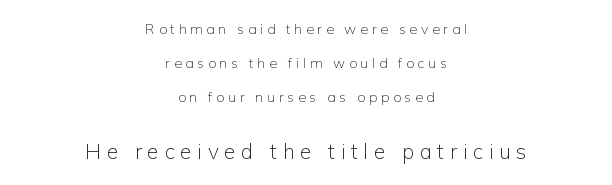
The image shows 21 px text type, upright; set centered, loose line spacing (2.42x), unusually wide letter spacing (+0.27 em), not underlined; the second (bottom) block is 1.5x larger.
